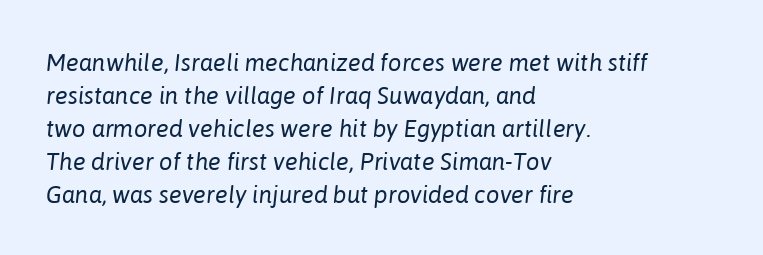
A typesetter would call this zero additional tracking. The paragraph has a hard left edge and a soft right edge. Vertically, the passage feels balanced, rows spaced as you'd expect. Letters have the restrained weight of plain body copy at most. Every character sits at an angle, as italics do.
